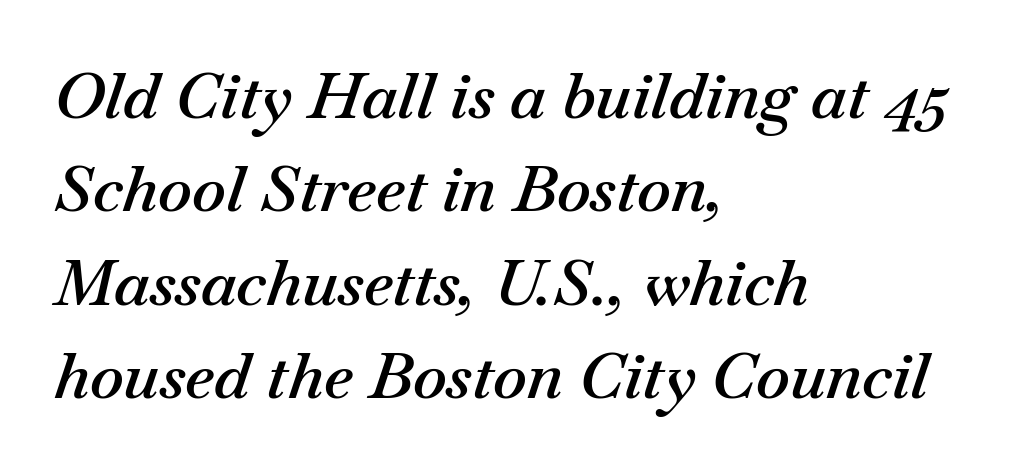
Q: Is the text bold? A: Semi-bold.
Q: Is the text italic (slanted)? A: Yes, it leans right by about 18 degrees.
Q: Is the text underlined? A: No.
Q: How is the paragraph aligned? A: Left-aligned.
Q: Is the spacing between letters normal or unusually wide? A: Normal.
Q: Is the spacing between lines tight, normal or loose? A: Normal.
Q: Width (condensed, normal, or wide)? A: Normal.
Q: Stroke contrast? A: Medium.
Q: x-height? A: Small.
Q: Monospaced? A: No.
